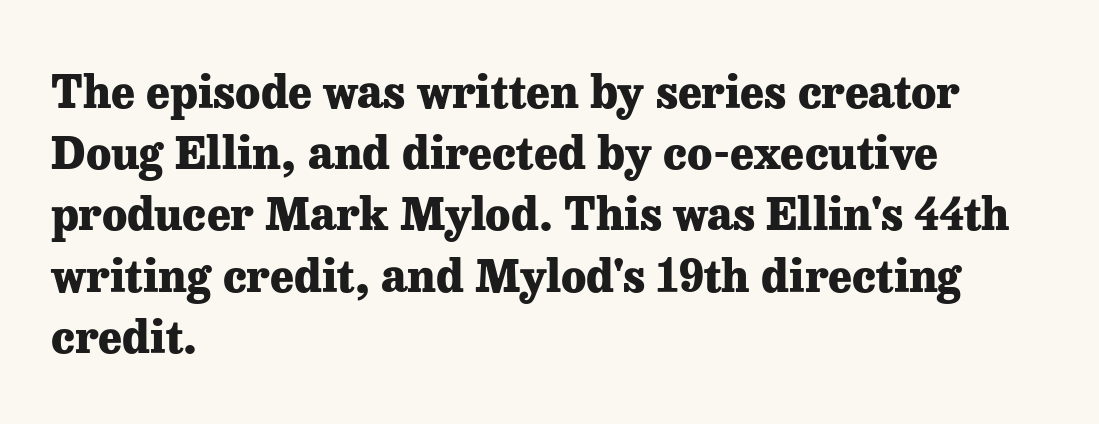
{"serif": "yes", "italic": "no", "bold": "yes", "weight": "heavy", "width": "normal", "stroke_contrast": "low", "x_height": "medium", "monospaced": "no", "underline": "no", "align": "left", "line_spacing": "normal", "line_spacing_ratio": 1.36, "letter_spacing": "normal", "letter_spacing_em": 0.0, "glyph_px": 45}
